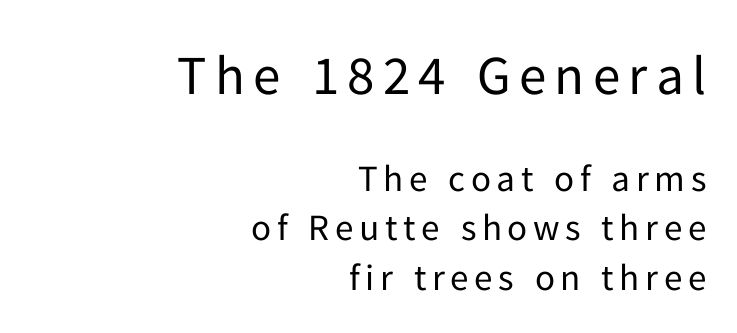
{"serif": "no", "italic": "no", "bold": "no", "weight": "regular", "width": "normal", "stroke_contrast": "low", "x_height": "medium", "monospaced": "no", "underline": "no", "align": "right", "line_spacing": "normal", "line_spacing_ratio": 1.33, "larger_block": "first", "size_ratio": 1.49, "glyph_px": 55}
